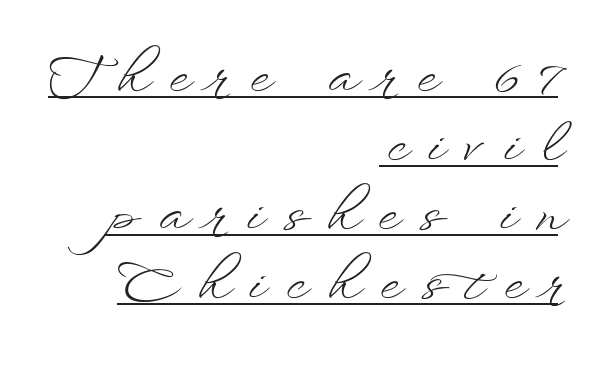
Q: Is the text bold? A: No.
Q: Is the text italic (slanted)? A: Yes.
Q: Is the text underlined? A: Yes.
Q: How is the paragraph aligned? A: Right-aligned.
Q: Is the spacing between letters normal or unusually wide? A: Unusually wide.
Q: Is the spacing between lines tight, normal or loose? A: Normal.
Q: Width (condensed, normal, or wide)? A: Wide.
Q: Stroke contrast? A: Low.
Q: x-height? A: Small.
Q: Monospaced? A: No.
